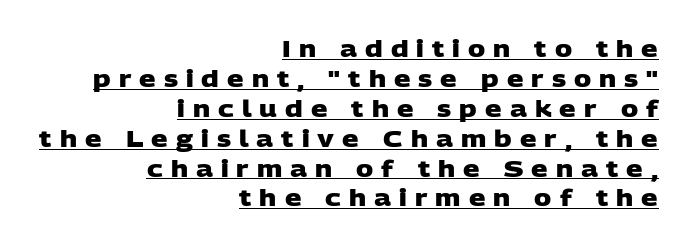
Short note: letters widely spaced. Successive baselines arrive at the customary interval. Where is the straight margin? On the right. Its strokes are broad and dark, the hallmark of bold type.
